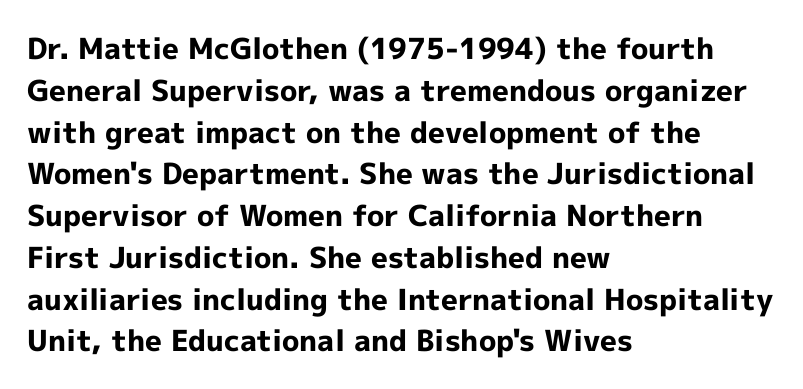
Q: Is the text bold? A: Yes.
Q: Is the text italic (slanted)? A: No, it is upright.
Q: Is the typeface a serif or a sans-serif typeface? A: Sans-serif.
Q: Is the text underlined? A: No.
Q: How is the paragraph aligned? A: Left-aligned.
Q: Is the spacing between letters normal or unusually wide? A: Normal.
Q: Is the spacing between lines tight, normal or loose? A: Normal.
Q: Width (condensed, normal, or wide)? A: Normal.
Q: x-height? A: Medium.
Q: Monospaced? A: No.
